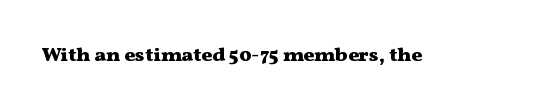
The rendering keeps characters at their native spacing. Underlining? Definitely not there. Nope, not italic — everything's standing straight. Set as a true bold cut, around the 700 mark.
